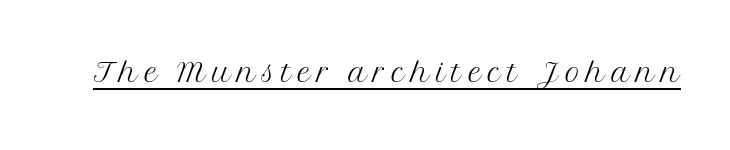
Q: Is the text bold? A: No.
Q: Is the text italic (slanted)? A: Yes.
Q: Is the typeface a serif or a sans-serif typeface? A: Serif.
Q: Is the text underlined? A: Yes.
Q: Width (condensed, normal, or wide)? A: Normal.
Q: Stroke contrast? A: Medium.
Q: x-height? A: Medium.
Q: Monospaced? A: No.
